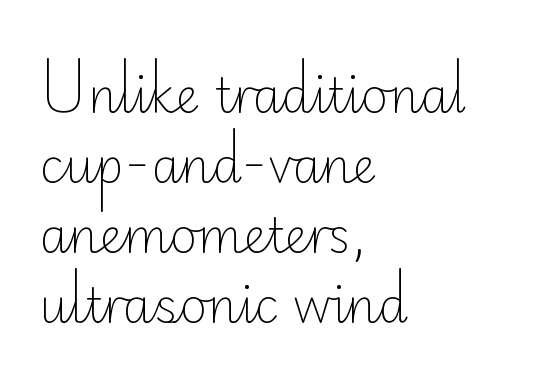
Q: Is the text bold? A: No.
Q: Is the text italic (slanted)? A: No, it is upright.
Q: Is the typeface a serif or a sans-serif typeface? A: Sans-serif.
Q: Is the text underlined? A: No.
Q: How is the paragraph aligned? A: Left-aligned.
Q: Is the spacing between letters normal or unusually wide? A: Normal.
Q: Is the spacing between lines tight, normal or loose? A: Normal.
Q: Width (condensed, normal, or wide)? A: Normal.
Q: Stroke contrast? A: Low.
Q: x-height? A: Small.
Q: Monospaced? A: No.
